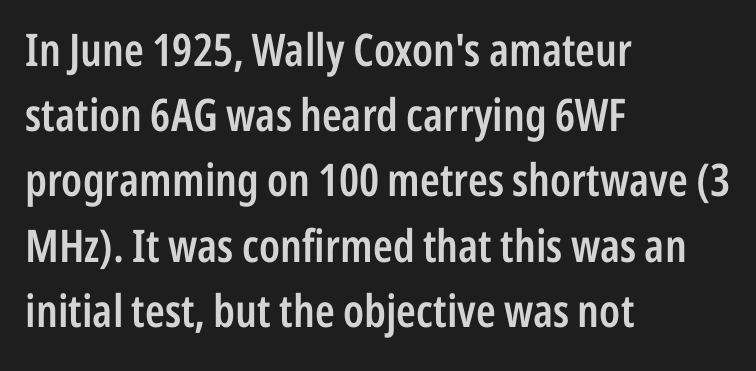
Q: Is the text bold? A: Semi-bold.
Q: Is the text italic (slanted)? A: No, it is upright.
Q: Is the typeface a serif or a sans-serif typeface? A: Sans-serif.
Q: Is the text underlined? A: No.
Q: How is the paragraph aligned? A: Left-aligned.
Q: Is the spacing between letters normal or unusually wide? A: Normal.
Q: Is the spacing between lines tight, normal or loose? A: Normal.
Q: Width (condensed, normal, or wide)? A: Condensed.
Q: Stroke contrast? A: Low.
Q: x-height? A: Medium.
Q: Monospaced? A: No.
